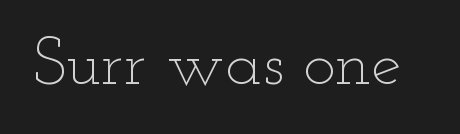
The cut favours lightness, reaching ordinary text weight at its darkest. A typesetter would call this proportional, since set widths differ per character. Words float on clear page, feet unadorned. Vertical strokes here are truly vertical.
